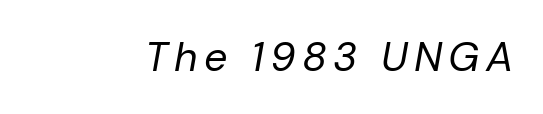
The image shows 41 px regular-weight type, italic (leaning right); set not underlined; low stroke contrast and a medium x-height.
